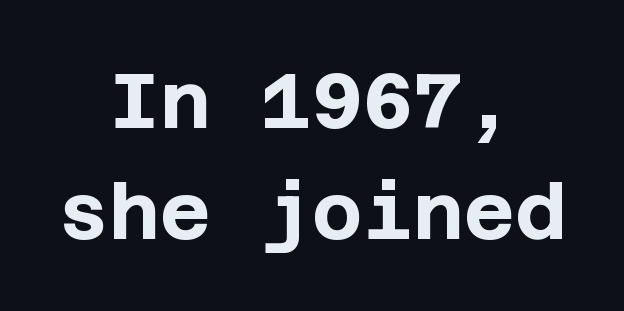
Regarding serifs, this sample does without them. As a designer I'd log this as weight 700, bold. These lines keep a tight, regular rhythm from letter to letter. No word sits above an underline. The lines in this sample share a center point and differ in where they start and stop.
